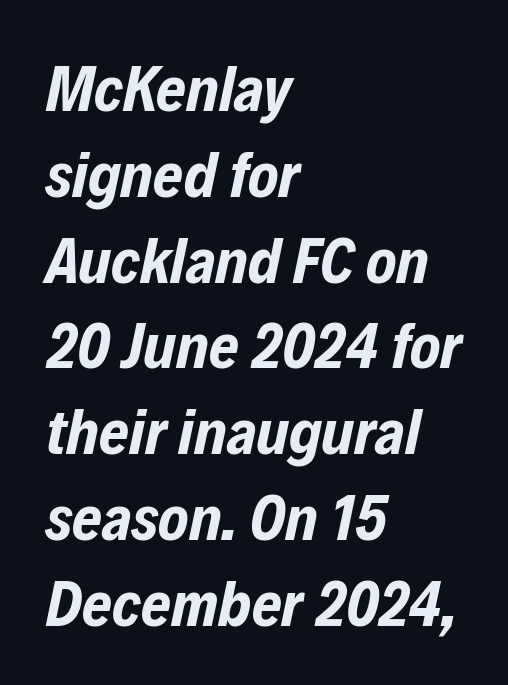
Q: Is the text bold? A: Yes.
Q: Is the text italic (slanted)? A: Yes, it leans right by about 12 degrees.
Q: Is the text underlined? A: No.
Q: How is the paragraph aligned? A: Left-aligned.
Q: Is the spacing between letters normal or unusually wide? A: Normal.
Q: Is the spacing between lines tight, normal or loose? A: Normal.
Q: Width (condensed, normal, or wide)? A: Condensed.
Q: Stroke contrast? A: Low.
Q: x-height? A: Medium.
Q: Monospaced? A: No.
